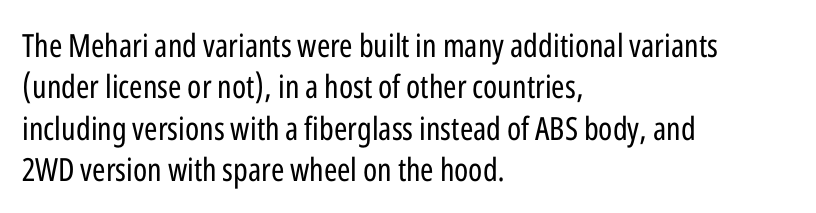
Bare-footed words on every line. The setting favours the left margin, as ordinary paragraphs usually do. The letters stand upright; this is a roman face. Evenly set lines give the paragraph a standard silhouette. Proportional: the letters do not fall into vertical columns. Ink coverage per letter is moderate at most.
